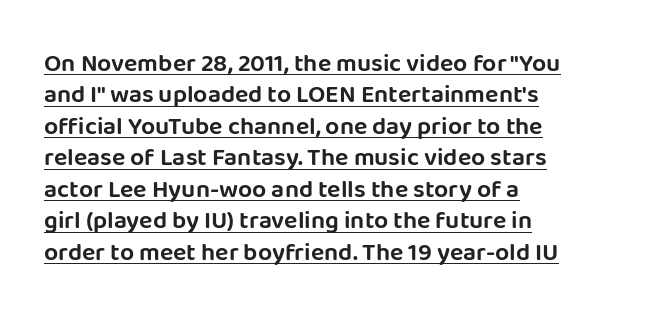
Q: Is the text italic (slanted)? A: No, it is upright.
Q: Is the text underlined? A: Yes.
Q: How is the paragraph aligned? A: Left-aligned.
Q: Is the spacing between letters normal or unusually wide? A: Normal.
Q: Is the spacing between lines tight, normal or loose? A: Normal.
